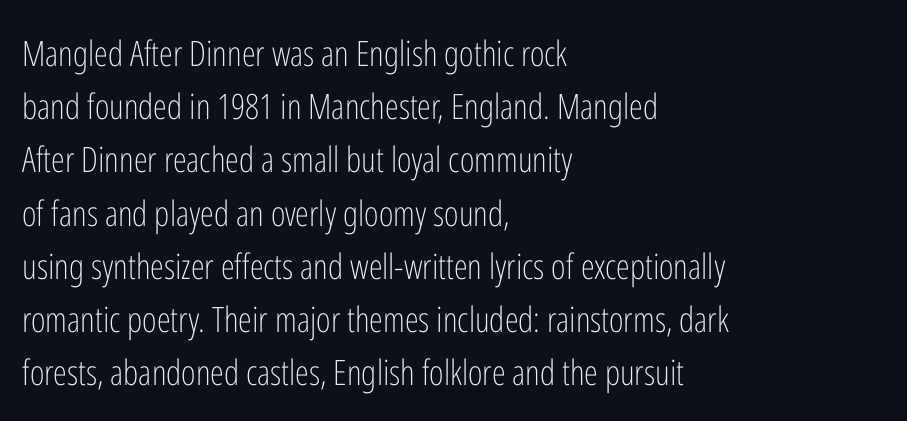
Descenders are the only things crossing below the line. The lettering holds an erect, upright posture throughout. Spacing verdict: proportional, widths tailored to each character. The face used here is a sans, in the tradition of grotesques and geometrics. Vertical stems look standard width or narrower in stroke.
